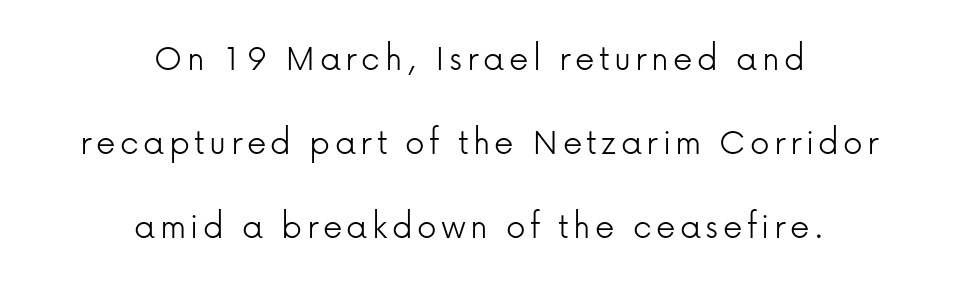
{"serif": "no", "italic": "no", "bold": "no", "weight": "light", "width": "normal", "stroke_contrast": "low", "x_height": "medium", "monospaced": "no", "underline": "no", "align": "center", "line_spacing": "loose", "line_spacing_ratio": 2.16, "glyph_px": 39}
